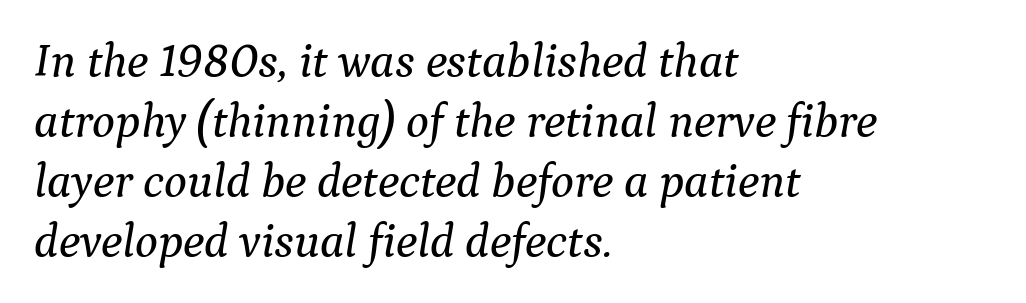
{"serif": "yes", "italic": "yes", "lean": "right", "slant_degrees": 9, "width": "normal", "stroke_contrast": "medium", "x_height": "medium", "monospaced": "no", "underline": "no", "align": "left", "line_spacing": "normal", "line_spacing_ratio": 1.25, "letter_spacing": "normal", "letter_spacing_em": 0.0, "glyph_px": 48}
